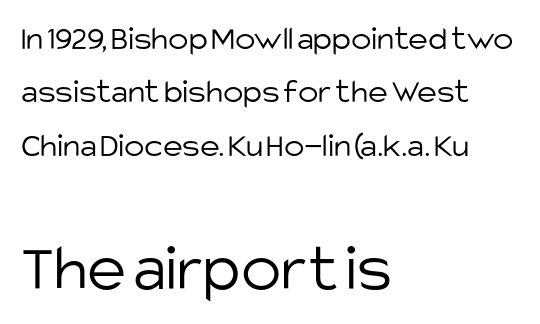
{"serif": "no", "italic": "no", "bold": "no", "weight": "light", "width": "normal", "stroke_contrast": "low", "x_height": "large", "monospaced": "no", "underline": "no", "align": "left", "line_spacing": "normal", "line_spacing_ratio": 1.57, "letter_spacing": "normal", "letter_spacing_em": 0.0, "larger_block": "second", "size_ratio": 1.97, "glyph_px": 67}
